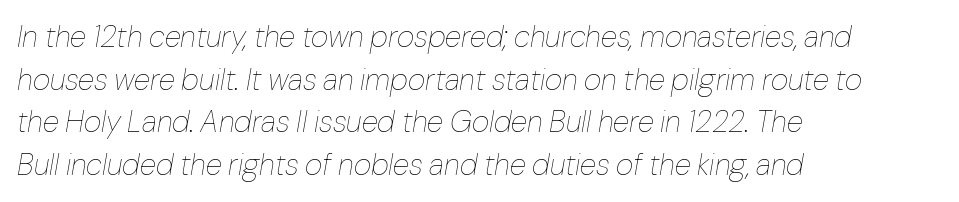
Each line starts at the same left margin while the right side varies. Tall strokes in this sample are angled rather than plumb. Caption: face not bold, strokes unweighted. The rendering uses a moderate line-height, typical for paragraphs. Students, note that the glyphs here touch the page at normal intervals.
